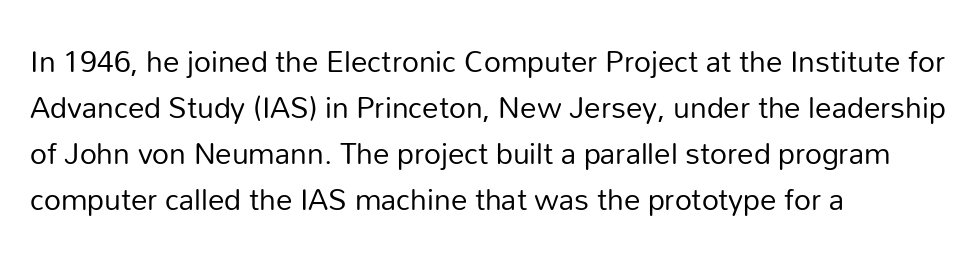
Q: Is the text bold? A: No.
Q: Is the text italic (slanted)? A: No, it is upright.
Q: Is the typeface a serif or a sans-serif typeface? A: Sans-serif.
Q: Is the text underlined? A: No.
Q: How is the paragraph aligned? A: Left-aligned.
Q: Is the spacing between letters normal or unusually wide? A: Normal.
Q: Is the spacing between lines tight, normal or loose? A: Normal.
Q: Width (condensed, normal, or wide)? A: Normal.
Q: Stroke contrast? A: Low.
Q: x-height? A: Medium.
Q: Monospaced? A: No.
